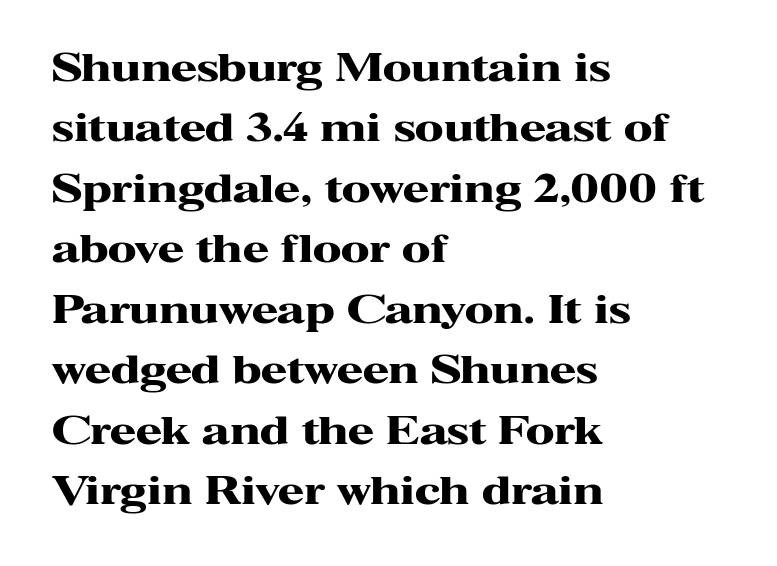
Q: Is the text bold? A: Yes.
Q: Is the text italic (slanted)? A: No, it is upright.
Q: Is the typeface a serif or a sans-serif typeface? A: Serif.
Q: Is the text underlined? A: No.
Q: How is the paragraph aligned? A: Left-aligned.
Q: Is the spacing between letters normal or unusually wide? A: Normal.
Q: Is the spacing between lines tight, normal or loose? A: Normal.
Q: Width (condensed, normal, or wide)? A: Wide.
Q: Stroke contrast? A: High.
Q: x-height? A: Medium.
Q: Monospaced? A: No.
